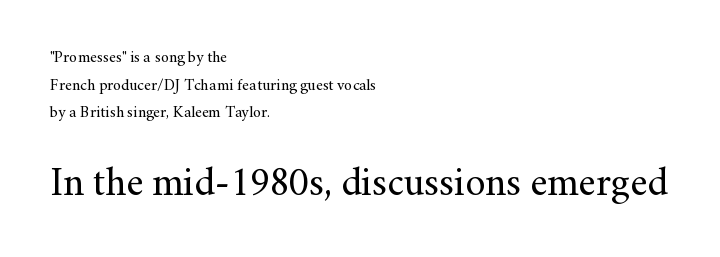
Q: Is the text bold? A: No.
Q: Is the text italic (slanted)? A: No, it is upright.
Q: Is the typeface a serif or a sans-serif typeface? A: Serif.
Q: Is the text underlined? A: No.
Q: How is the paragraph aligned? A: Left-aligned.
Q: Is the spacing between letters normal or unusually wide? A: Normal.
Q: Which block of text is set in a larger size, the first (top) or the second (bottom)? A: The second (bottom) one.
Q: Width (condensed, normal, or wide)? A: Normal.
Q: Stroke contrast? A: Medium.
Q: x-height? A: Small.
Q: Monospaced? A: No.
